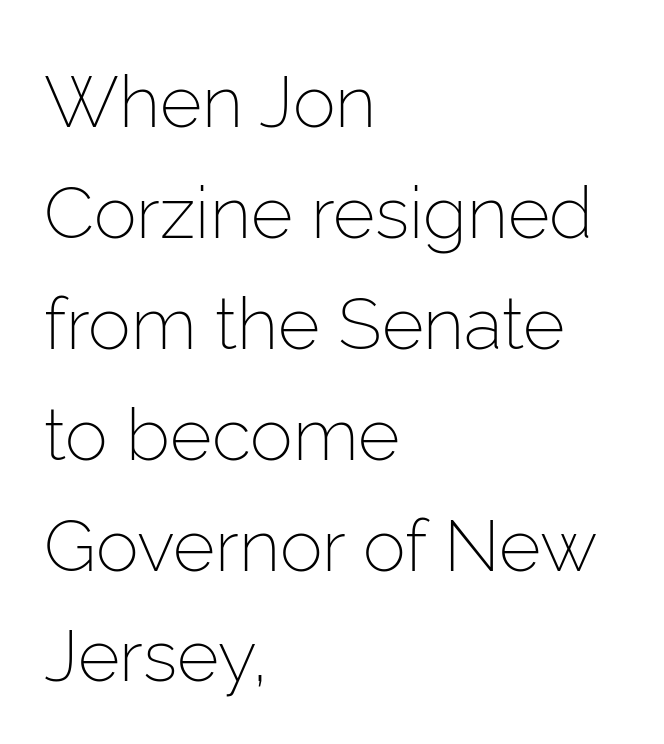
The image shows 72 px light sans-serif type, upright; set left-aligned, normal line spacing (1.54x), normal letter spacing, not underlined; low stroke contrast and a medium x-height.
